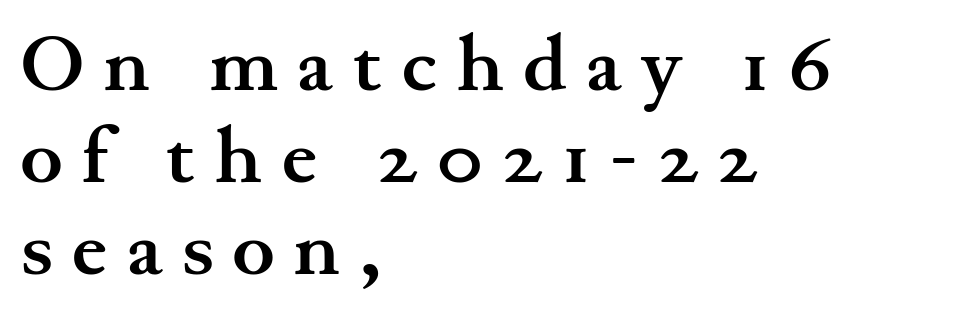
The image shows 80 px semibold, wide serif type, upright; set left-aligned, tight line spacing (1.15x), unusually wide letter spacing (+0.24 em), not underlined; medium stroke contrast and a small x-height.
